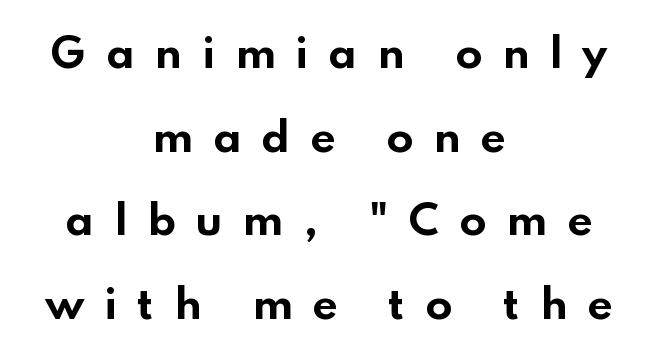
The image shows 40 px bold, wide sans-serif type, upright; set centered, loose line spacing (2.09x), unusually wide letter spacing (+0.49 em), not underlined; low stroke contrast and a small x-height.
